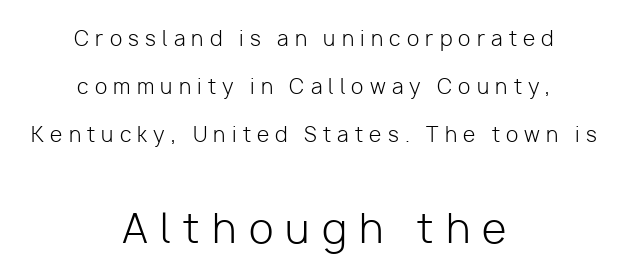
The passage shown is typeset with a sans-serif family. Each line is balanced around a shared central axis. There is plenty of visible air inserted between adjacent glyphs. Think of a printed novel: that variable character pitch is what you see here. Typesetter's note — lower block bumped up in size, upper block left smaller.
